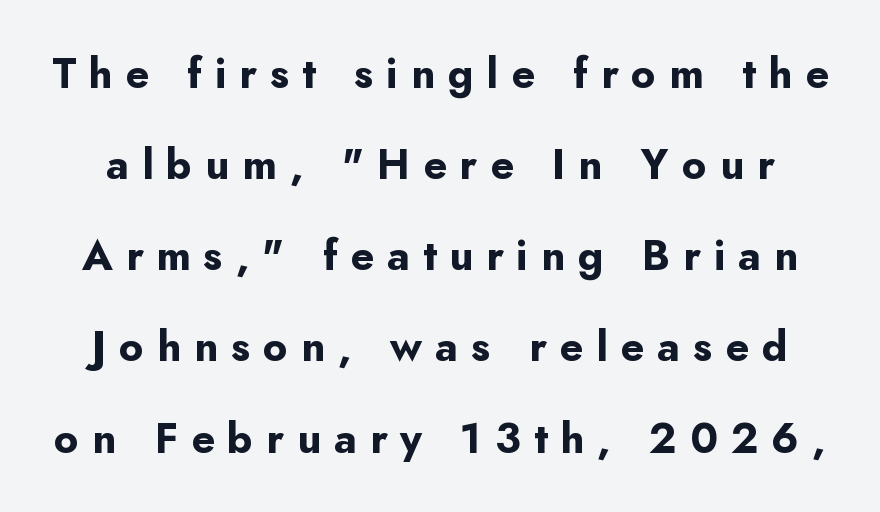
Regarding leading, the lines here are spaced well apart. The typesetting leans heavy: a genuine bold. Only glyphs here, with clear space below each row. A typesetter would call this heavily tracked-out type. Unlike a traditional serif, this face leaves its strokes unadorned. Unlike italic type, these characters show no tilt at all.
